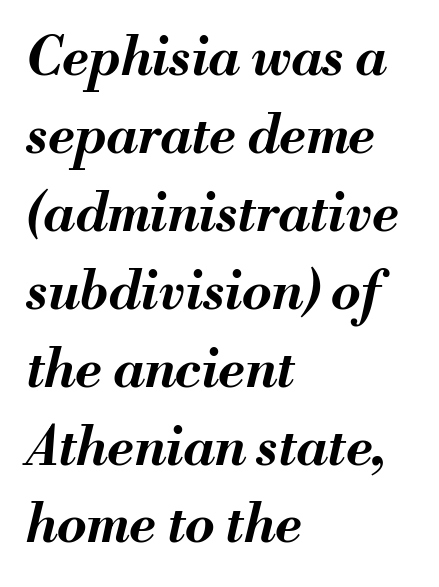
{"italic": "yes", "lean": "right", "slant_degrees": 13, "bold": "yes", "weight": "bold", "width": "normal", "stroke_contrast": "medium", "x_height": "small", "monospaced": "no", "underline": "no", "align": "left", "line_spacing": "normal", "line_spacing_ratio": 1.47, "letter_spacing": "normal", "letter_spacing_em": 0.0, "glyph_px": 53}
